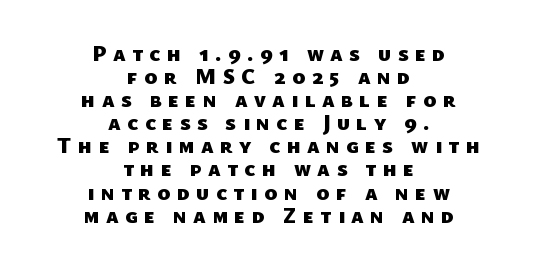
{"bold": "yes", "underline": "no", "align": "center", "line_spacing": "tight", "line_spacing_ratio": 1.05, "letter_spacing": "wide", "letter_spacing_em": 0.29, "glyph_px": 22}
